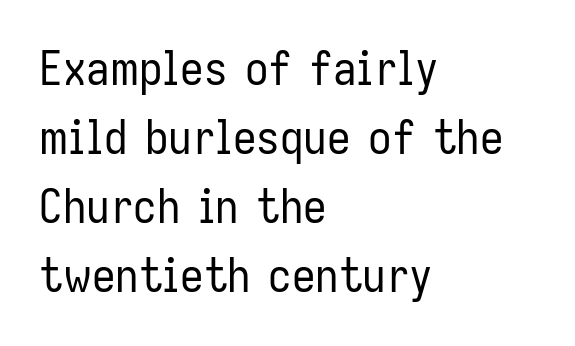
Are there feet on the stems? There aren't — it's a sans. The rendering keeps characters at their native spacing. Think of a printed novel: that variable character pitch is what you see here. The block of text has a typical density, with ordinary space between rows. Words float on clear page, feet unadorned.
